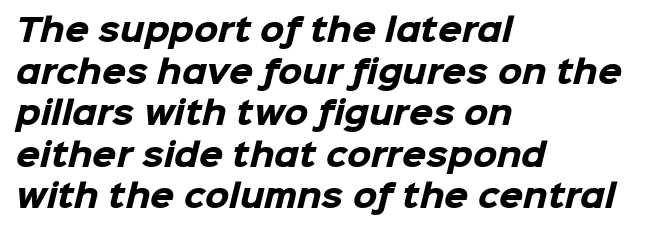
Bare-footed words on every line. The rendering uses natural spacing where letterforms have individual widths. Each word holds together tightly as a unit, with standard inter-letter gaps. Line beginnings align vertically; line endings do not.
